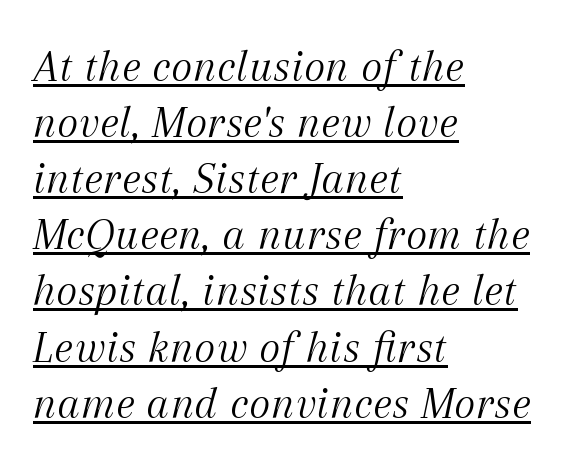
{"serif": "yes", "italic": "yes", "lean": "right", "slant_degrees": 12, "bold": "no", "weight": "light", "width": "normal", "stroke_contrast": "medium", "x_height": "medium", "monospaced": "no", "underline": "yes", "align": "left", "line_spacing_ratio": 1.22, "letter_spacing": "normal", "letter_spacing_em": 0.0, "glyph_px": 46}
